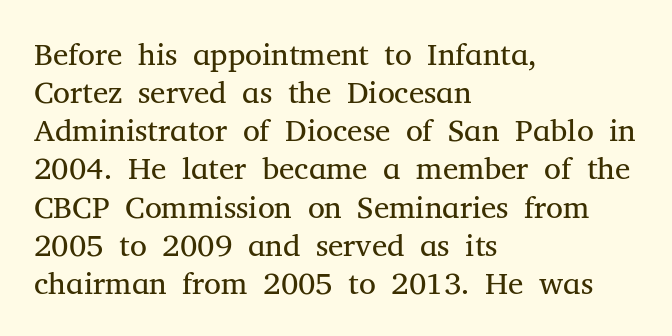
{"serif": "yes", "italic": "no", "bold": "no", "weight": "regular", "width": "normal", "stroke_contrast": "medium", "x_height": "medium", "monospaced": "no", "underline": "no", "align": "left", "line_spacing_ratio": 1.23, "letter_spacing": "normal", "letter_spacing_em": 0.0, "glyph_px": 31}
